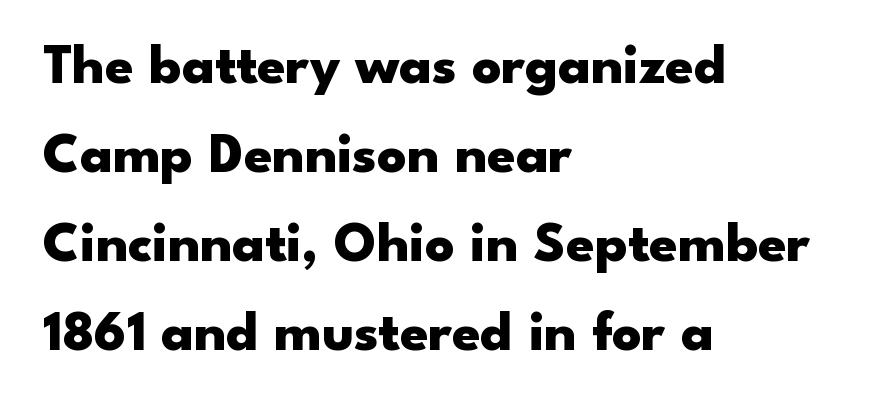
{"serif": "no", "italic": "no", "bold": "yes", "weight": "heavy", "width": "wide", "stroke_contrast": "low", "x_height": "small", "monospaced": "no", "underline": "no", "align": "left", "line_spacing": "normal", "line_spacing_ratio": 1.56, "letter_spacing": "normal", "letter_spacing_em": 0.0, "glyph_px": 57}
